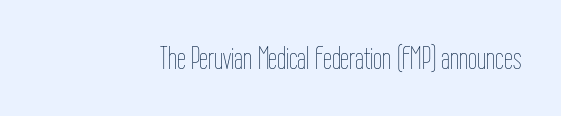
The image shows 32 px thin, condensed type, upright; set right-aligned, normal letter spacing, not underlined; low stroke contrast and a medium x-height.
